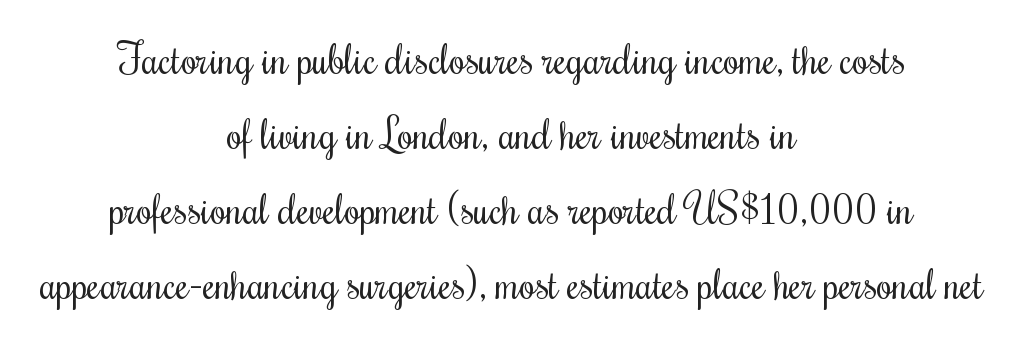
Note the varied advance widths — an 'i' is clearly narrower than an 'm'. Quick note: underline off. The font family rendered here belongs to the serif group. You could call the tracking neutral — neither tight nor loose.
